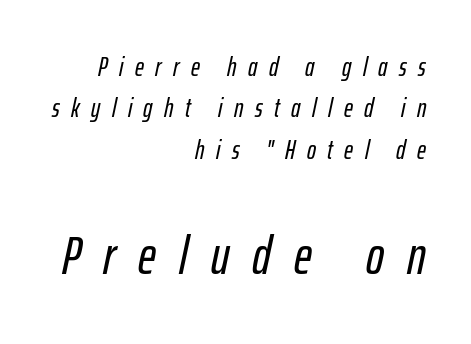
Glyph-to-glyph distance is far greater than everyday printed text. The foot of each line stays bare and open. Each letter keeps its own natural width here, so spacing adapts to shape. Reading down the column, the eye jumps a familiar distance to each next line. Compared with a flush-left layout, this one pins lines to the opposite, right side. Size hierarchy here favors the trailing block over the leading one.
